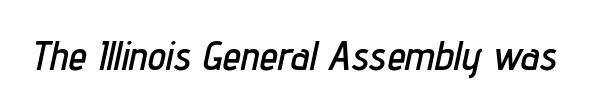
{"italic": "yes", "lean": "right", "slant_degrees": 12, "width": "condensed", "stroke_contrast": "low", "x_height": "medium", "monospaced": "no", "underline": "no", "letter_spacing": "normal", "letter_spacing_em": 0.0, "glyph_px": 41}
